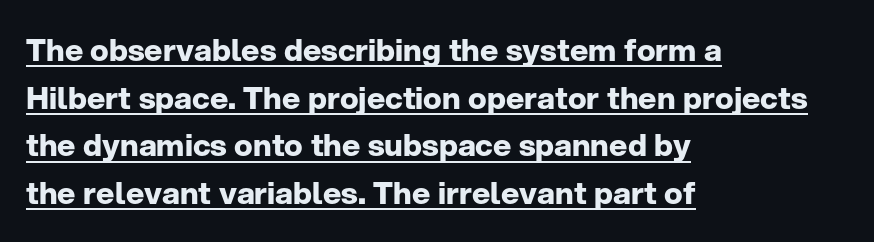
The image shows 31 px bold sans-serif type, upright; set left-aligned, normal line spacing (1.54x), normal letter spacing, underlined; low stroke contrast and a medium x-height.
